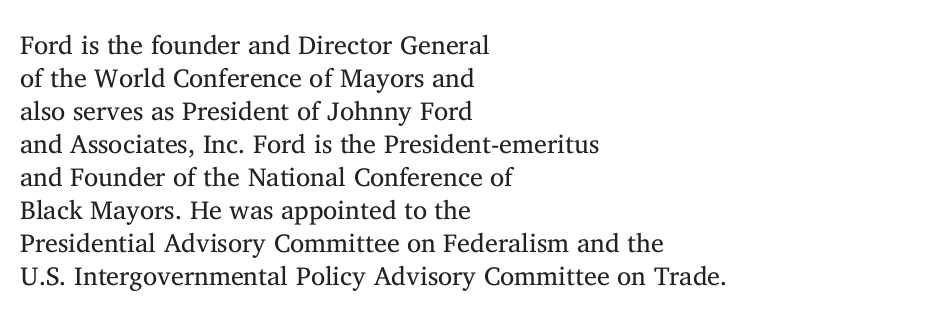
The image shows 26 px text type, upright; set left-aligned, normal line spacing (1.27x), normal letter spacing, not underlined.
